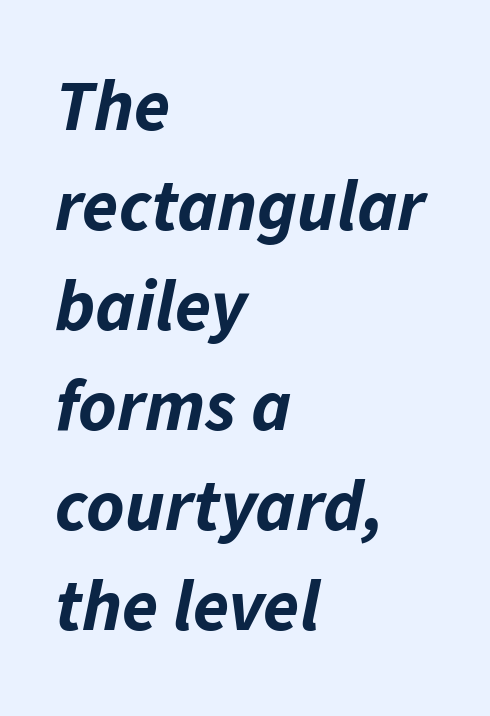
The image shows 73 px bold type, italic (leaning right); set left-aligned, normal line spacing (1.37x), normal letter spacing, not underlined; low stroke contrast and a medium x-height.
